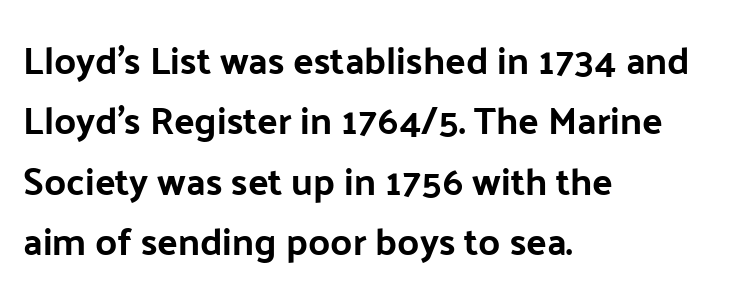
{"serif": "no", "italic": "no", "bold": "yes", "weight": "bold", "width": "normal", "stroke_contrast": "low", "x_height": "medium", "monospaced": "no", "underline": "no", "align": "left", "line_spacing": "normal", "line_spacing_ratio": 1.59, "letter_spacing": "normal", "letter_spacing_em": 0.0, "glyph_px": 38}
